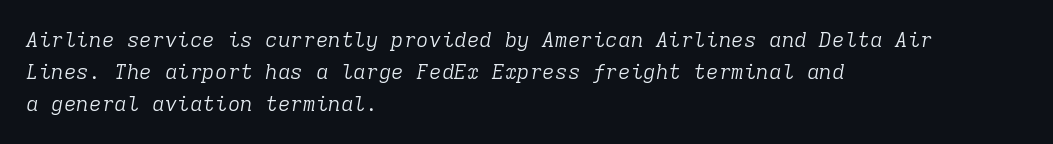
{"italic": "yes", "lean": "right", "slant_degrees": 9, "bold": "no", "underline": "no", "align": "left", "line_spacing": "normal", "line_spacing_ratio": 1.53, "letter_spacing": "normal", "letter_spacing_em": 0.0, "glyph_px": 21}
